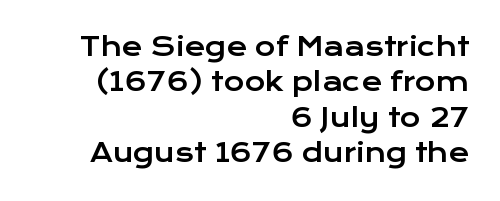
{"italic": "no", "underline": "no", "align": "right", "line_spacing": "normal", "line_spacing_ratio": 1.42, "letter_spacing": "normal", "letter_spacing_em": 0.0, "glyph_px": 25}
